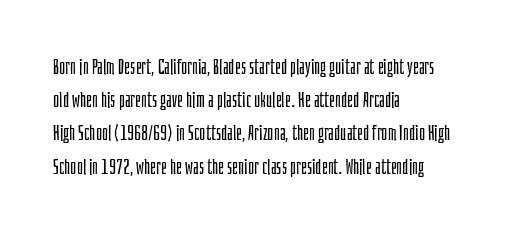
Q: Is the text bold? A: No.
Q: Is the text italic (slanted)? A: No, it is upright.
Q: Is the text underlined? A: No.
Q: How is the paragraph aligned? A: Left-aligned.
Q: Is the spacing between letters normal or unusually wide? A: Normal.
Q: Is the spacing between lines tight, normal or loose? A: Normal.
